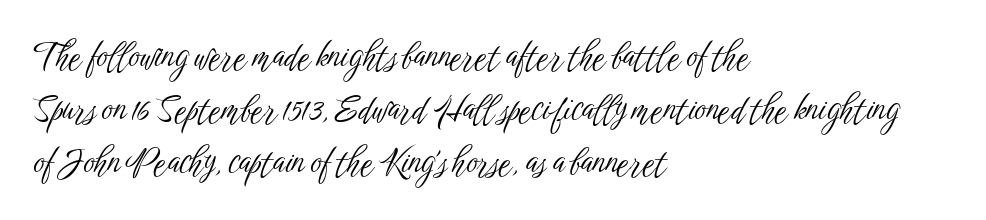
{"serif": "no", "bold": "no", "weight": "light", "width": "condensed", "stroke_contrast": "low", "x_height": "medium", "monospaced": "no", "underline": "no", "align": "left", "line_spacing": "normal", "line_spacing_ratio": 1.56, "letter_spacing": "normal", "letter_spacing_em": 0.0, "glyph_px": 34}
